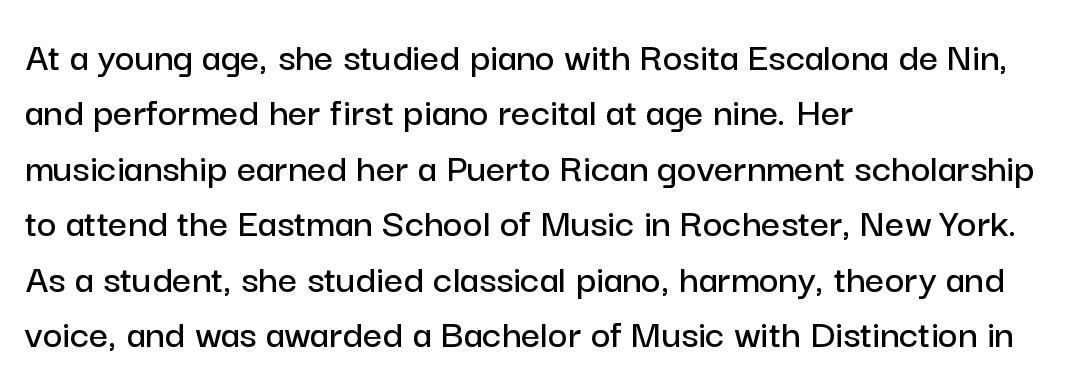
The image shows 42 px sans-serif type, upright; set left-aligned, normal line spacing (1.32x), normal letter spacing, not underlined; low stroke contrast and a medium x-height.
